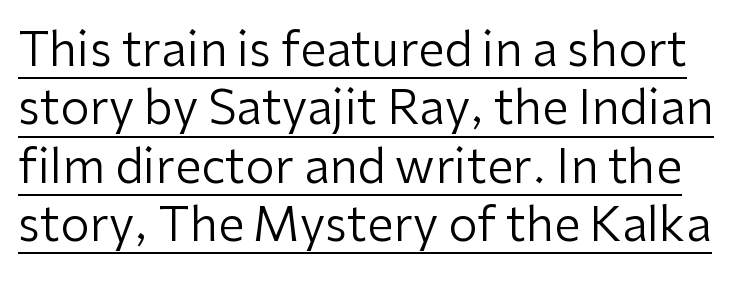
The image shows 47 px regular-weight sans-serif type, upright; set line spacing 1.24x, normal letter spacing, underlined; low stroke contrast and a medium x-height.
